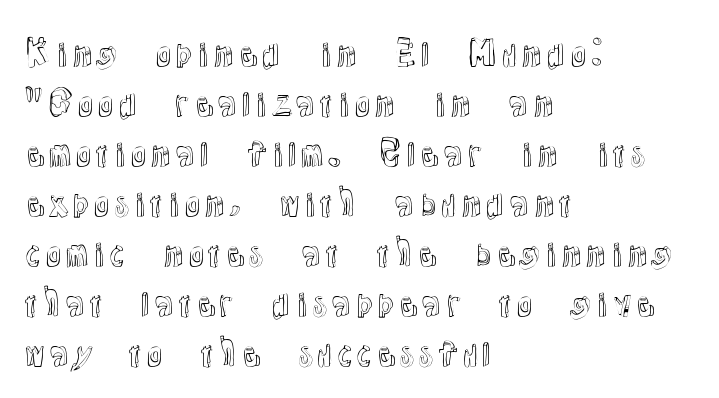
How are the letters spaced? Ordinarily, with no added tracking. Summary of vertical rhythm: regular, with standard interline spacing. The passage shown is typed in a proportional face where columns would drift. A roman cut, with each character standing at attention. Letters rest on an invisible, unmarked baseline. All the whitespace from short lines collects on the right.
